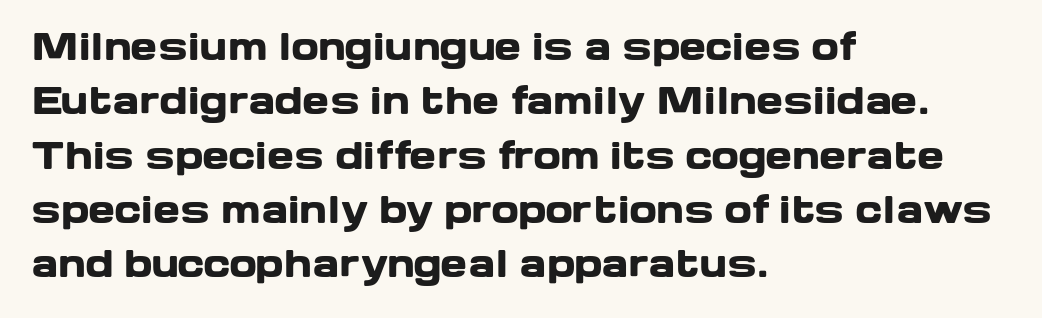
The image shows 36 px heavy, wide sans-serif type, upright; set left-aligned, normal line spacing (1.51x), normal letter spacing, not underlined; low stroke contrast and a medium x-height.
